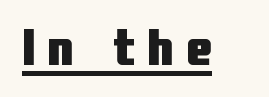
Descenders here cross a horizontal rule under the line. Is the letter spacing exaggerated? Yes — the characters are pushed far apart. It's the straight-up-and-down kind of type. Font category for this specimen: sans-serif. These words are printed bold, with thick strokes throughout.
